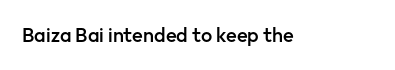
I'd describe the lettering as semibold — firm but not a full bold. The string is rendered with underlining switched off. If you drew a line through each stem, it would be perfectly vertical. Observe the ordinary spacing: letters are neighbours, not strangers.
